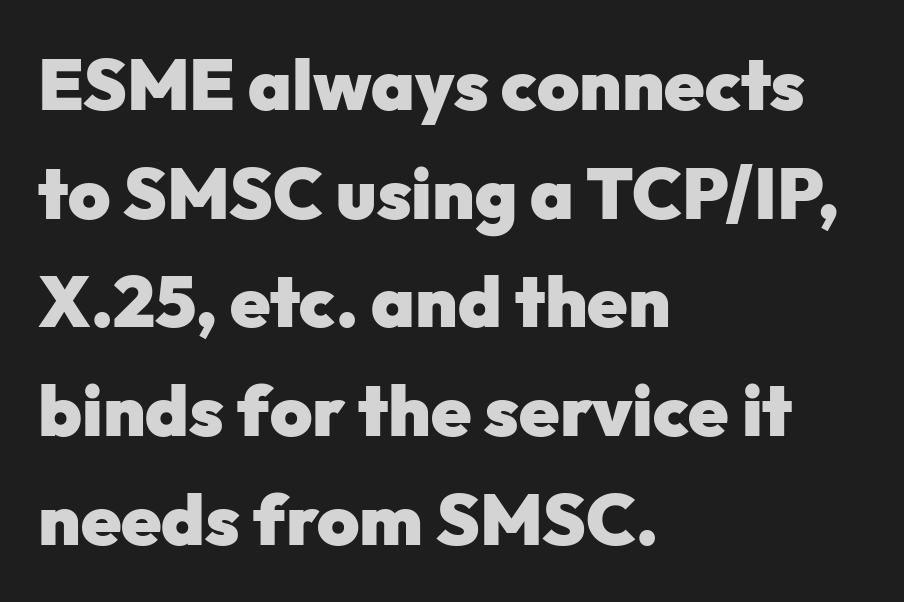
{"serif": "no", "italic": "no", "bold": "yes", "weight": "heavy", "width": "normal", "stroke_contrast": "low", "x_height": "medium", "monospaced": "no", "underline": "no", "align": "left", "line_spacing": "normal", "line_spacing_ratio": 1.51, "letter_spacing": "normal", "letter_spacing_em": 0.0, "glyph_px": 72}
